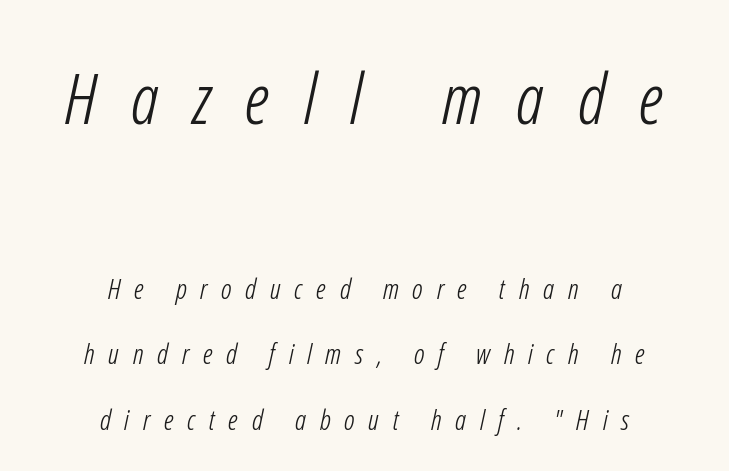
Q: Is the text bold? A: No.
Q: Is the typeface a serif or a sans-serif typeface? A: Sans-serif.
Q: Is the text underlined? A: No.
Q: How is the paragraph aligned? A: Centered.
Q: Is the spacing between letters normal or unusually wide? A: Unusually wide.
Q: Is the spacing between lines tight, normal or loose? A: Loose.
Q: Which block of text is set in a larger size, the first (top) or the second (bottom)? A: The first (top) one.
Q: Width (condensed, normal, or wide)? A: Condensed.
Q: Stroke contrast? A: Low.
Q: x-height? A: Medium.
Q: Monospaced? A: No.
